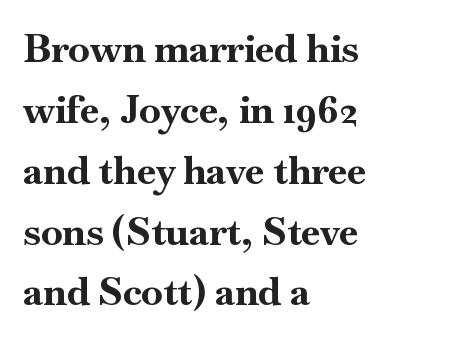
Q: Is the text bold? A: Yes.
Q: Is the text italic (slanted)? A: No, it is upright.
Q: Is the typeface a serif or a sans-serif typeface? A: Serif.
Q: Is the text underlined? A: No.
Q: How is the paragraph aligned? A: Left-aligned.
Q: Is the spacing between letters normal or unusually wide? A: Normal.
Q: Is the spacing between lines tight, normal or loose? A: Normal.
Q: Width (condensed, normal, or wide)? A: Normal.
Q: Stroke contrast? A: High.
Q: x-height? A: Small.
Q: Monospaced? A: No.
